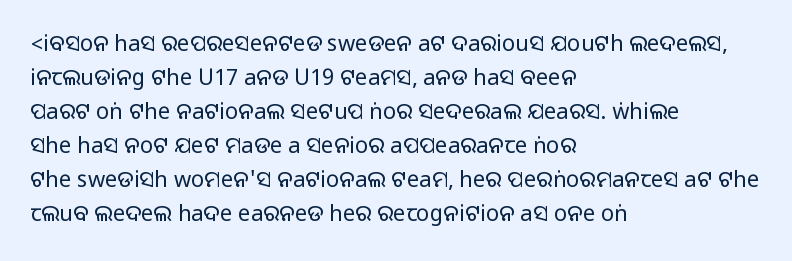
Q: Is the text italic (slanted)? A: No, it is upright.
Q: Is the text underlined? A: No.
Q: How is the paragraph aligned? A: Left-aligned.
Q: Is the spacing between letters normal or unusually wide? A: Normal.
Q: Is the spacing between lines tight, normal or loose? A: Normal.
